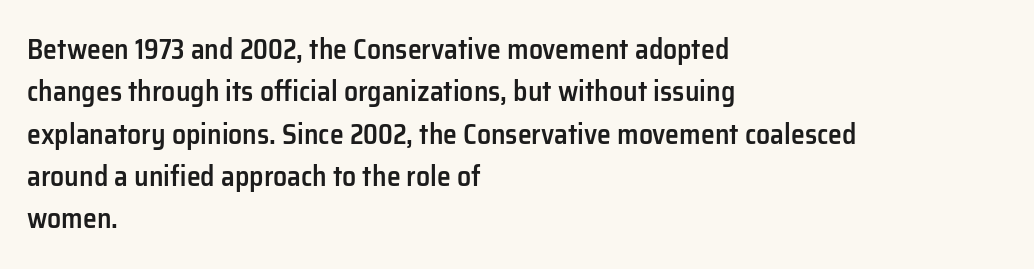
Q: Is the text bold? A: Semi-bold.
Q: Is the text italic (slanted)? A: No, it is upright.
Q: Is the typeface a serif or a sans-serif typeface? A: Sans-serif.
Q: Is the text underlined? A: No.
Q: How is the paragraph aligned? A: Left-aligned.
Q: Is the spacing between letters normal or unusually wide? A: Normal.
Q: Is the spacing between lines tight, normal or loose? A: Normal.
Q: Width (condensed, normal, or wide)? A: Normal.
Q: Stroke contrast? A: Low.
Q: x-height? A: Medium.
Q: Monospaced? A: No.
